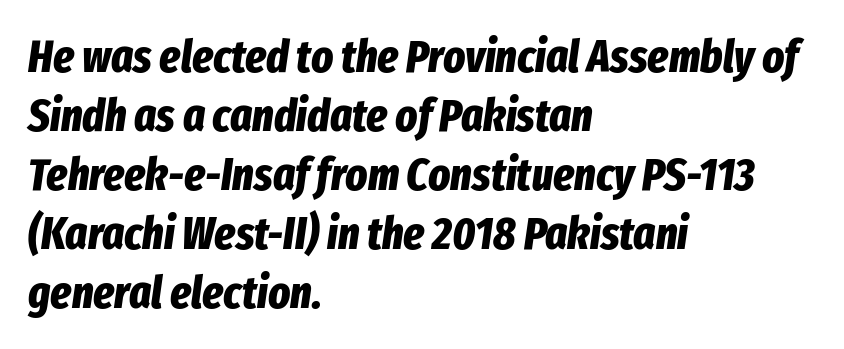
{"italic": "yes", "lean": "right", "slant_degrees": 8, "bold": "yes", "weight": "bold", "width": "condensed", "stroke_contrast": "low", "x_height": "medium", "monospaced": "no", "underline": "no", "align": "left", "line_spacing": "normal", "line_spacing_ratio": 1.28, "letter_spacing": "normal", "letter_spacing_em": 0.0, "glyph_px": 46}
